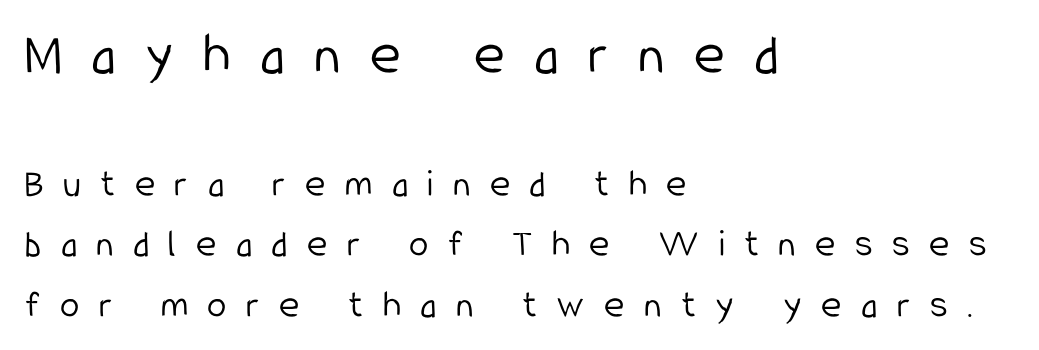
Q: Is the text bold? A: No.
Q: Is the text italic (slanted)? A: No, it is upright.
Q: Is the typeface a serif or a sans-serif typeface? A: Sans-serif.
Q: Is the text underlined? A: No.
Q: How is the paragraph aligned? A: Left-aligned.
Q: Is the spacing between letters normal or unusually wide? A: Unusually wide.
Q: Is the spacing between lines tight, normal or loose? A: Normal.
Q: Which block of text is set in a larger size, the first (top) or the second (bottom)? A: The first (top) one.
Q: Width (condensed, normal, or wide)? A: Condensed.
Q: Stroke contrast? A: Low.
Q: x-height? A: Medium.
Q: Monospaced? A: No.
